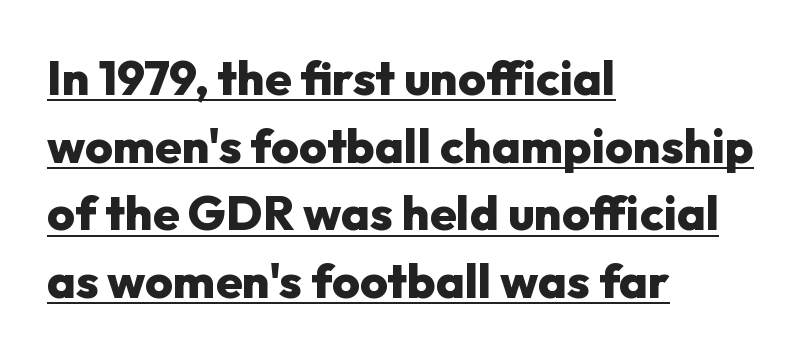
{"serif": "no", "italic": "no", "bold": "yes", "weight": "heavy", "width": "normal", "stroke_contrast": "low", "x_height": "medium", "monospaced": "no", "underline": "yes", "align": "left", "line_spacing": "normal", "line_spacing_ratio": 1.41, "letter_spacing": "normal", "letter_spacing_em": 0.0, "glyph_px": 48}
